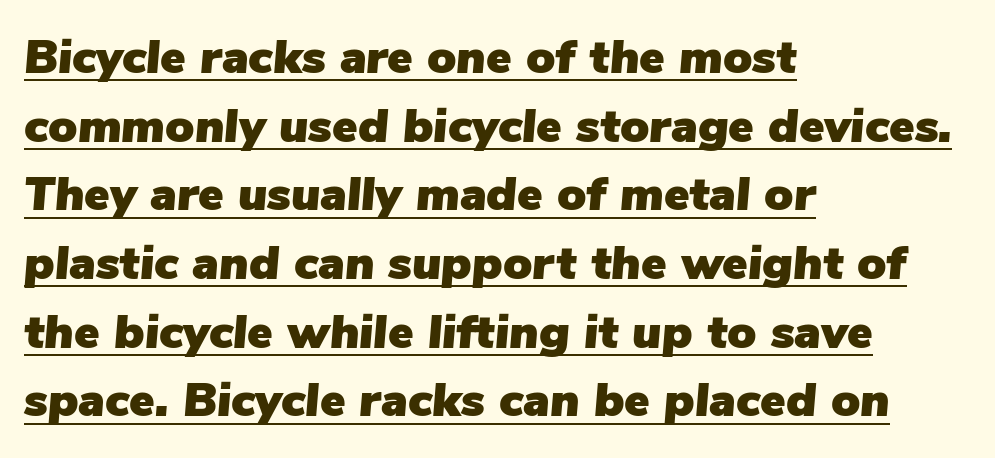
{"italic": "yes", "lean": "right", "slant_degrees": 5, "width": "normal", "stroke_contrast": "low", "x_height": "medium", "monospaced": "no", "underline": "yes", "align": "left", "line_spacing": "normal", "line_spacing_ratio": 1.43, "letter_spacing": "normal", "letter_spacing_em": 0.0, "glyph_px": 48}
